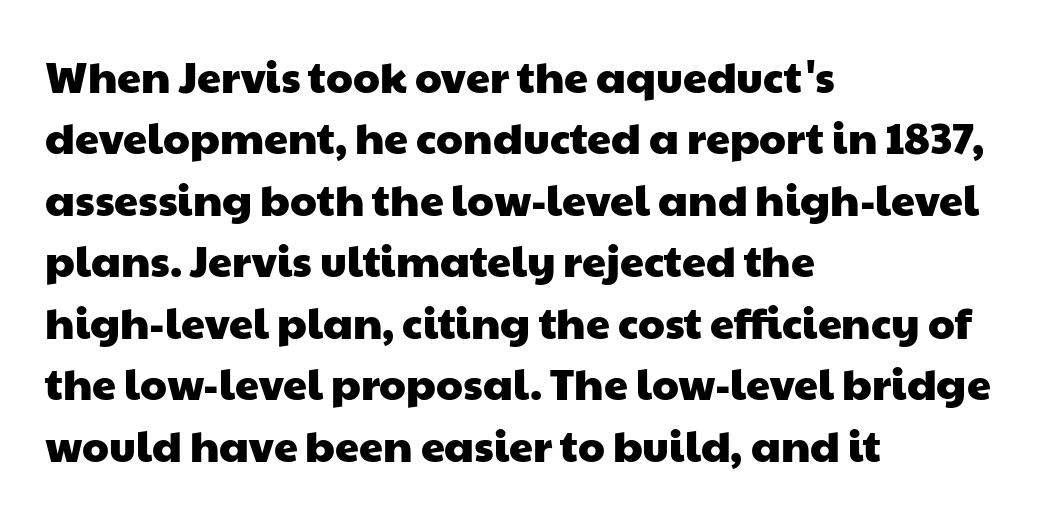
Q: Is the typeface a serif or a sans-serif typeface? A: Sans-serif.
Q: Is the text underlined? A: No.
Q: How is the paragraph aligned? A: Left-aligned.
Q: Is the spacing between letters normal or unusually wide? A: Normal.
Q: Is the spacing between lines tight, normal or loose? A: Normal.
Q: Width (condensed, normal, or wide)? A: Wide.
Q: Stroke contrast? A: Low.
Q: x-height? A: Medium.
Q: Monospaced? A: No.
